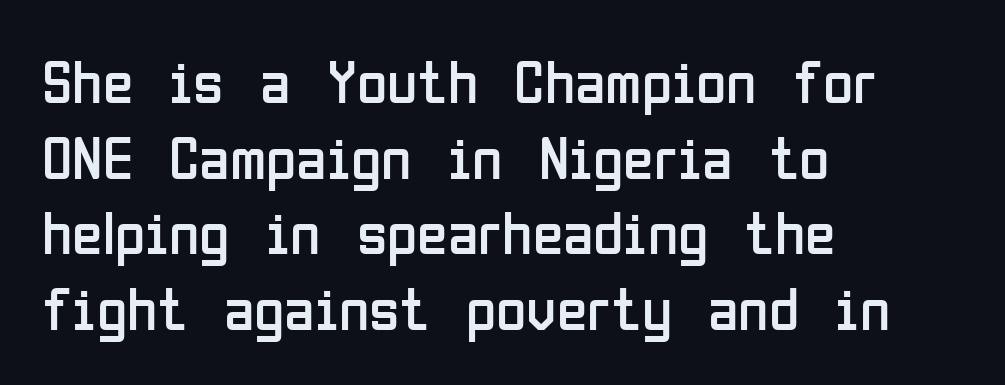
{"serif": "no", "italic": "no", "bold": "no", "weight": "regular", "width": "condensed", "stroke_contrast": "low", "x_height": "medium", "monospaced": "no", "underline": "no", "align": "left", "line_spacing_ratio": 1.22, "letter_spacing": "normal", "letter_spacing_em": 0.0, "glyph_px": 62}
